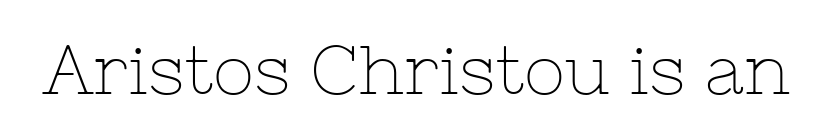
The image shows 69 px thin serif type, upright; set normal letter spacing, not underlined; low stroke contrast and a medium x-height.
